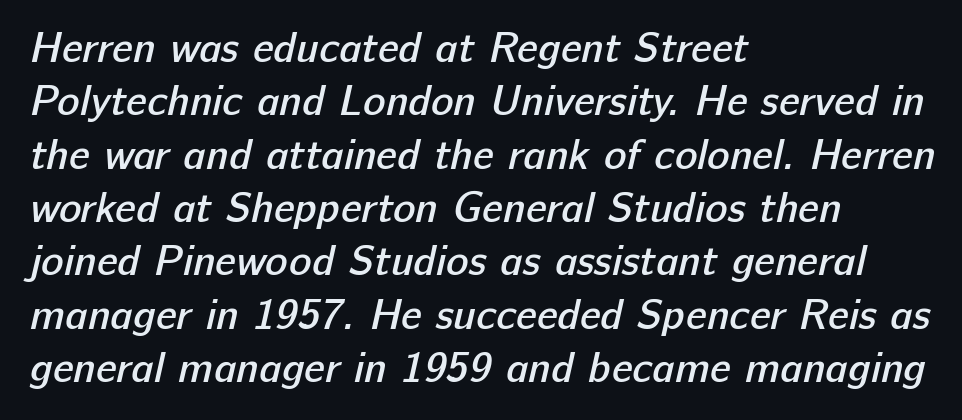
{"serif": "no", "bold": "semi", "weight": "semibold", "width": "normal", "stroke_contrast": "low", "x_height": "medium", "monospaced": "no", "underline": "no", "align": "left", "line_spacing": "normal", "line_spacing_ratio": 1.27, "letter_spacing": "normal", "letter_spacing_em": 0.0, "glyph_px": 42}
